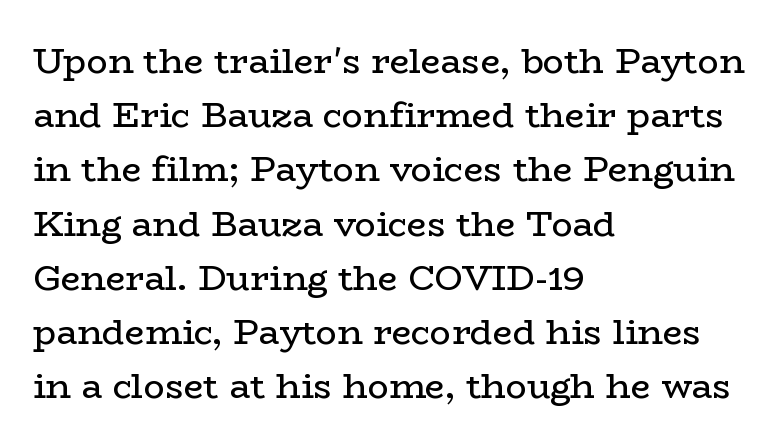
Q: Is the text bold? A: No.
Q: Is the text italic (slanted)? A: No, it is upright.
Q: Is the typeface a serif or a sans-serif typeface? A: Serif.
Q: Is the text underlined? A: No.
Q: How is the paragraph aligned? A: Left-aligned.
Q: Is the spacing between letters normal or unusually wide? A: Normal.
Q: Is the spacing between lines tight, normal or loose? A: Normal.
Q: Width (condensed, normal, or wide)? A: Wide.
Q: Stroke contrast? A: Low.
Q: x-height? A: Medium.
Q: Monospaced? A: No.
